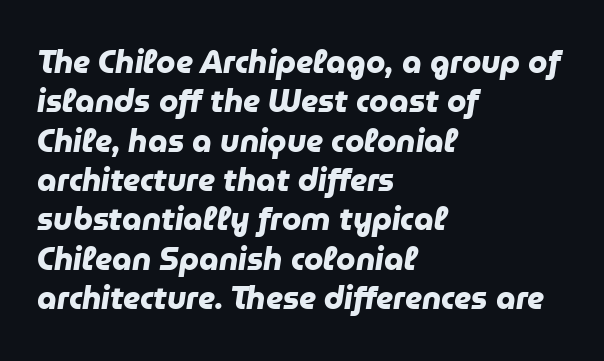
{"serif": "no", "bold": "yes", "weight": "heavy", "width": "normal", "stroke_contrast": "low", "x_height": "medium", "monospaced": "no", "underline": "no", "align": "left", "line_spacing": "normal", "line_spacing_ratio": 1.27, "letter_spacing": "normal", "letter_spacing_em": 0.0, "glyph_px": 31}
